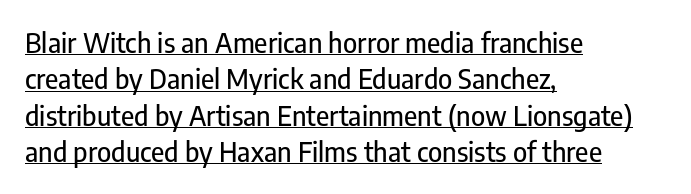
The image shows 27 px text type, upright; set left-aligned, normal line spacing (1.35x), normal letter spacing, underlined.
